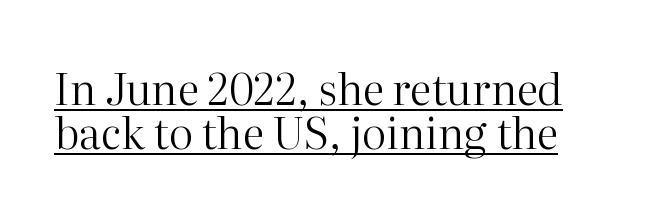
The image shows 43 px regular-weight serif type, upright; set tight line spacing (1.02x), normal letter spacing, underlined; high stroke contrast and a medium x-height.
